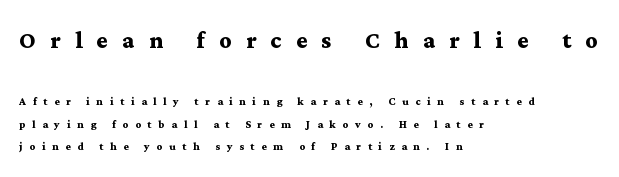
{"serif": "yes", "italic": "no", "bold": "yes", "weight": "semibold", "width": "wide", "stroke_contrast": "medium", "x_height": "medium", "monospaced": "no", "underline": "no", "align": "left", "line_spacing": "normal", "line_spacing_ratio": 1.61, "letter_spacing": "wide", "letter_spacing_em": 0.48, "larger_block": "first", "size_ratio": 2.14, "glyph_px": 30}
